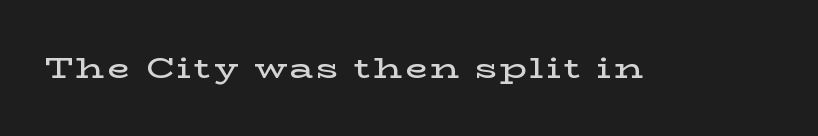
Q: Is the text bold? A: Semi-bold.
Q: Is the text italic (slanted)? A: No, it is upright.
Q: Is the typeface a serif or a sans-serif typeface? A: Serif.
Q: Is the text underlined? A: No.
Q: Width (condensed, normal, or wide)? A: Wide.
Q: Stroke contrast? A: Low.
Q: x-height? A: Medium.
Q: Monospaced? A: No.
